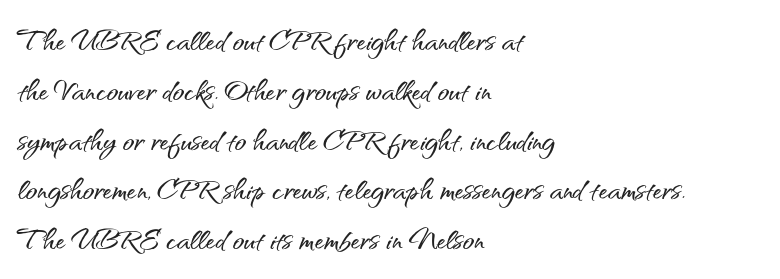
The image shows 38 px sans-serif type; set left-aligned, normal line spacing (1.31x), normal letter spacing, not underlined; medium stroke contrast and a small x-height.
